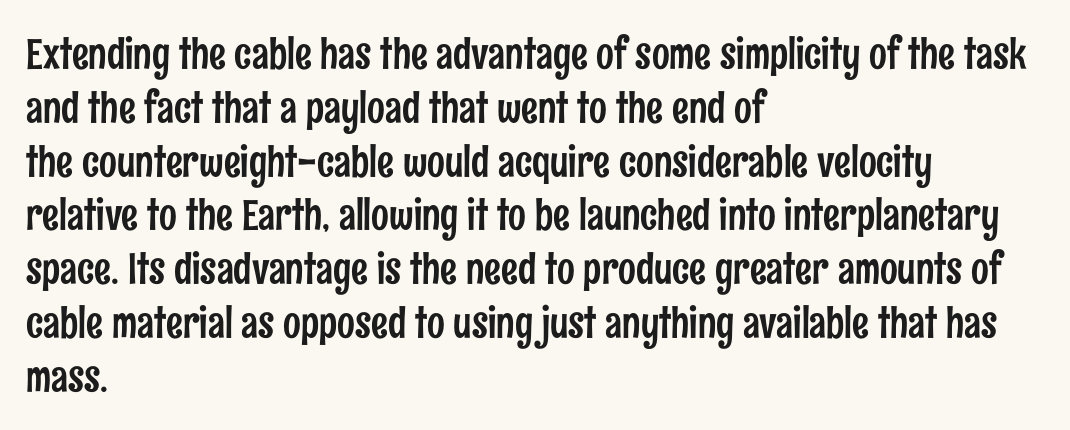
Serifs: no, the terminals of the letterforms are clean. Each letter keeps its own natural width here, so spacing adapts to shape. Horizontal bands of white between lines are of average thickness. Nope, not italic — everything's standing straight. Horizontal alignment here is leftward, the default for most running prose.
